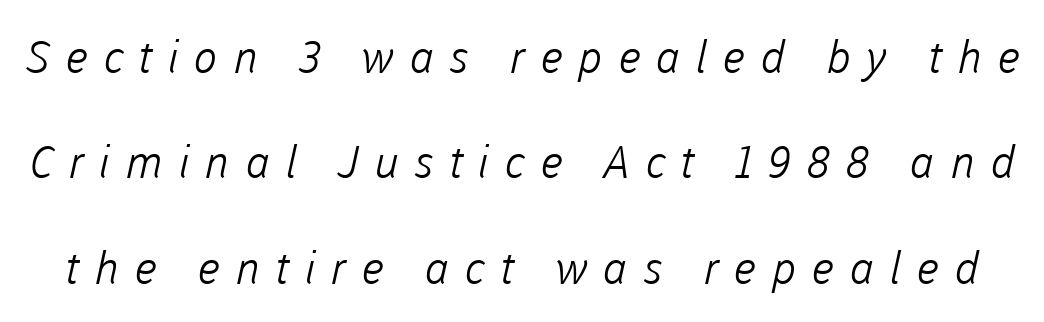
The image shows 45 px light sans-serif type; set loose line spacing (2.34x), unusually wide letter spacing (+0.34 em), not underlined; low stroke contrast and a medium x-height.
